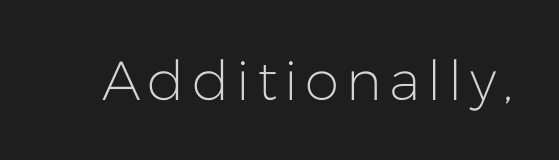
Q: Is the text bold? A: No.
Q: Is the text italic (slanted)? A: No, it is upright.
Q: Is the typeface a serif or a sans-serif typeface? A: Sans-serif.
Q: Is the text underlined? A: No.
Q: Width (condensed, normal, or wide)? A: Normal.
Q: Stroke contrast? A: Low.
Q: x-height? A: Medium.
Q: Monospaced? A: No.
